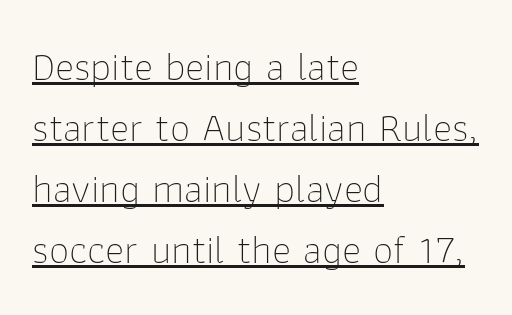
{"serif": "no", "italic": "no", "bold": "no", "weight": "thin", "width": "normal", "stroke_contrast": "low", "x_height": "medium", "monospaced": "no", "underline": "yes", "align": "left", "line_spacing": "normal", "line_spacing_ratio": 1.49, "letter_spacing": "normal", "letter_spacing_em": 0.0, "glyph_px": 41}
